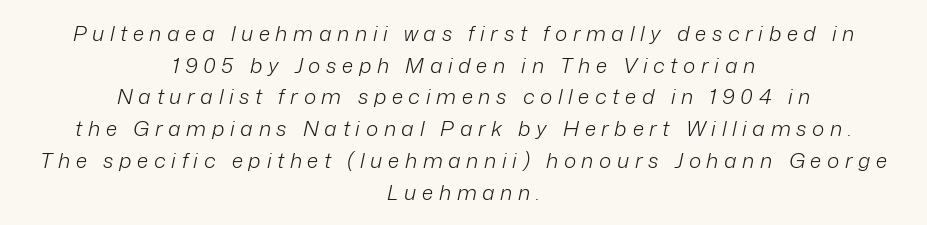
Heaviness? Minimal to ordinary, like unemphasized prose. Look at the tracking — it's clearly loosened, letters drifting apart. Anything drawn beneath the words? Only blank space. The rows are spaced the way most documents space them. Every character sits at an angle, as italics do. Teacher's note: observe the equal gaps on both sides — that is centered alignment.
